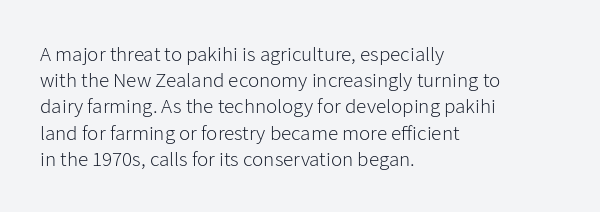
The image shows 21 px text type, upright; set left-aligned, normal line spacing (1.25x), normal letter spacing, not underlined.
